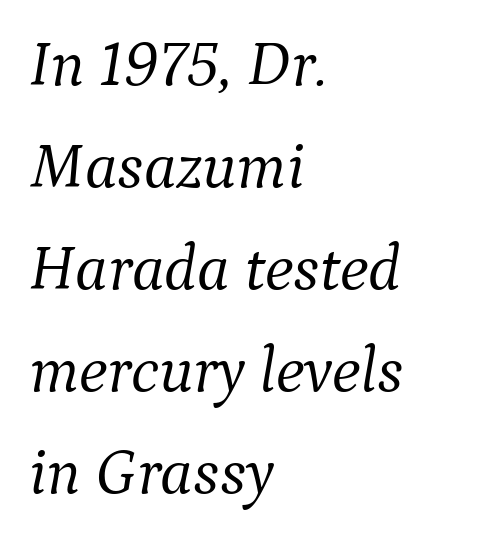
Q: Is the text bold? A: No.
Q: Is the text italic (slanted)? A: Yes, it leans right by about 9 degrees.
Q: Is the typeface a serif or a sans-serif typeface? A: Serif.
Q: Is the text underlined? A: No.
Q: How is the paragraph aligned? A: Left-aligned.
Q: Is the spacing between letters normal or unusually wide? A: Normal.
Q: Is the spacing between lines tight, normal or loose? A: Normal.
Q: Width (condensed, normal, or wide)? A: Normal.
Q: Stroke contrast? A: Medium.
Q: x-height? A: Medium.
Q: Monospaced? A: No.
